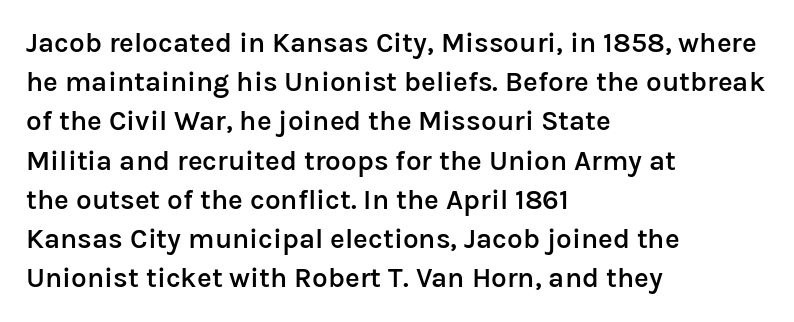
Standard letterfit; no display-style spreading of the glyphs. You could not count columns in this text — the font is proportionally spaced. These lines stack with their left ends in a neat column. Look at the bottom of the vertical strokes: they stop flat, with no serifs. This block has exactly the height ordinary leading produces. The letters stand straight up with perfectly vertical stems.
